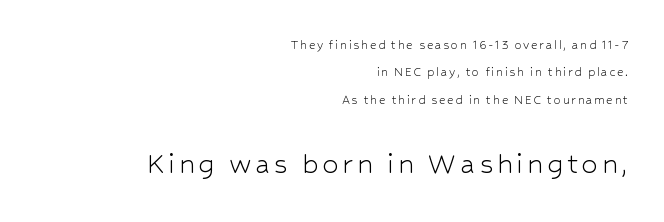
Q: Is the text bold? A: No.
Q: Is the text italic (slanted)? A: No, it is upright.
Q: Is the typeface a serif or a sans-serif typeface? A: Sans-serif.
Q: Is the text underlined? A: No.
Q: How is the paragraph aligned? A: Right-aligned.
Q: Is the spacing between lines tight, normal or loose? A: Loose.
Q: Which block of text is set in a larger size, the first (top) or the second (bottom)? A: The second (bottom) one.
Q: Width (condensed, normal, or wide)? A: Normal.
Q: Stroke contrast? A: Low.
Q: x-height? A: Medium.
Q: Monospaced? A: No.
